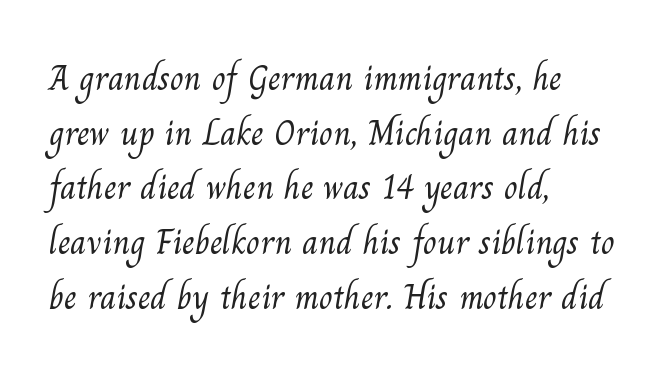
The image shows 36 px light serif type; set left-aligned, normal line spacing (1.52x), normal letter spacing, not underlined; medium stroke contrast and a small x-height.
